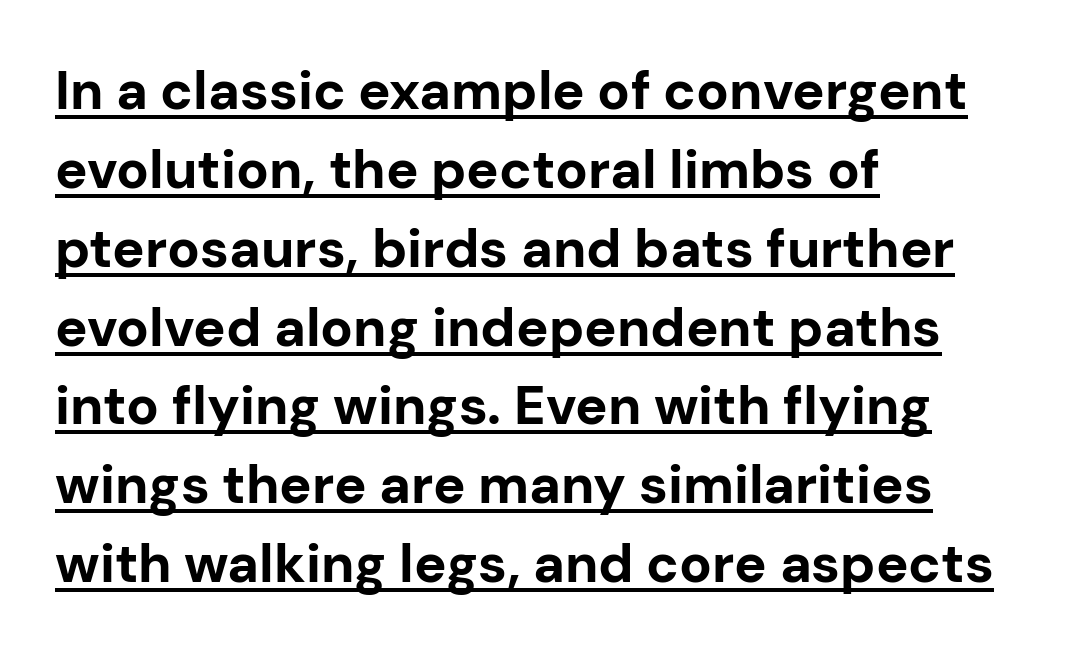
The image shows 54 px bold sans-serif type, upright; set left-aligned, normal line spacing (1.46x), normal letter spacing, underlined; low stroke contrast and a medium x-height.
